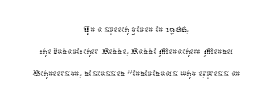
Q: Is the text bold? A: No.
Q: Is the text italic (slanted)? A: No, it is upright.
Q: Is the text underlined? A: No.
Q: How is the paragraph aligned? A: Centered.
Q: Is the spacing between letters normal or unusually wide? A: Normal.
Q: Is the spacing between lines tight, normal or loose? A: Tight.
